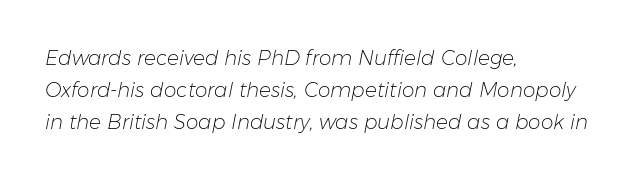
Q: Is the text bold? A: No.
Q: Is the text italic (slanted)? A: Yes, it leans right by about 11 degrees.
Q: Is the text underlined? A: No.
Q: How is the paragraph aligned? A: Left-aligned.
Q: Is the spacing between letters normal or unusually wide? A: Normal.
Q: Is the spacing between lines tight, normal or loose? A: Normal.
